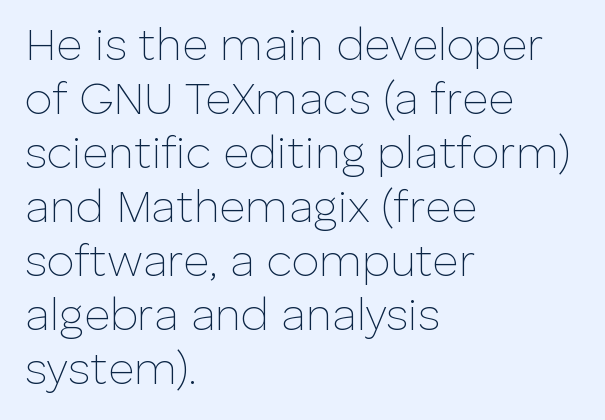
Q: Is the text bold? A: No.
Q: Is the text italic (slanted)? A: No, it is upright.
Q: Is the typeface a serif or a sans-serif typeface? A: Sans-serif.
Q: Is the text underlined? A: No.
Q: How is the paragraph aligned? A: Left-aligned.
Q: Is the spacing between letters normal or unusually wide? A: Normal.
Q: Width (condensed, normal, or wide)? A: Normal.
Q: Stroke contrast? A: Low.
Q: x-height? A: Medium.
Q: Monospaced? A: No.
